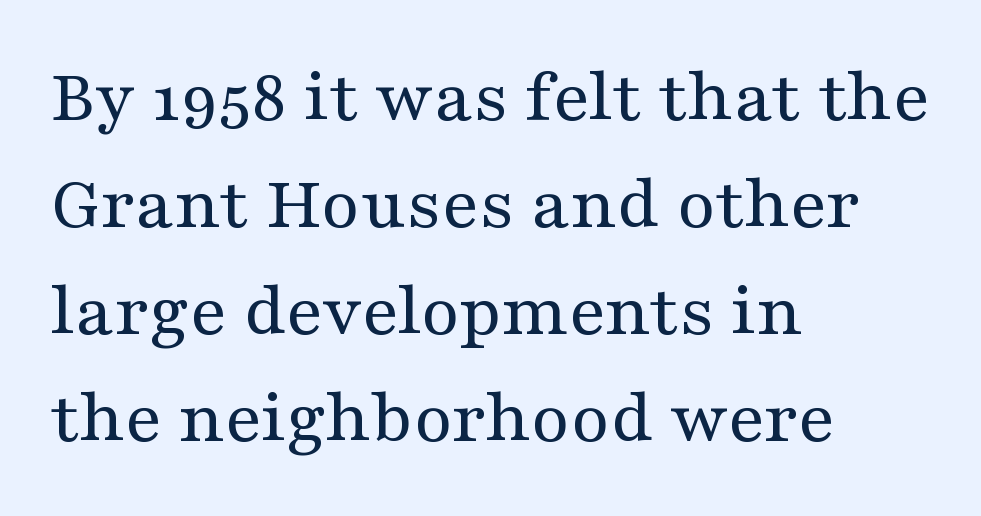
{"serif": "yes", "italic": "no", "bold": "no", "weight": "regular", "width": "wide", "stroke_contrast": "medium", "x_height": "medium", "monospaced": "no", "underline": "no", "align": "left", "line_spacing": "normal", "line_spacing_ratio": 1.37, "letter_spacing": "normal", "letter_spacing_em": 0.0, "glyph_px": 78}
